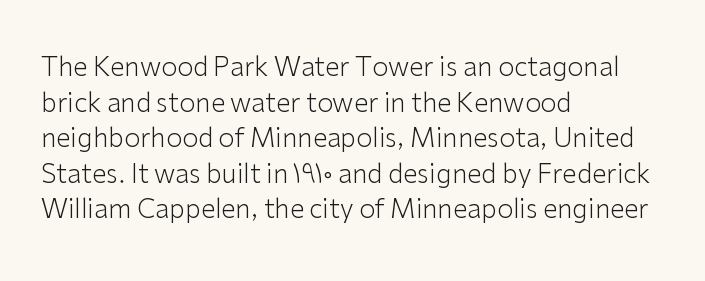
The line texture is even and compact thanks to regular tracking. Honestly, the row spacing looks completely unremarkable. Every row of glyphs begins at an identical x-position on the left. The letters stand straight up with perfectly vertical stems. Stroke thickness stays within the range of a standard reading face or lighter. Unmarked baselines from the first word to the last.
